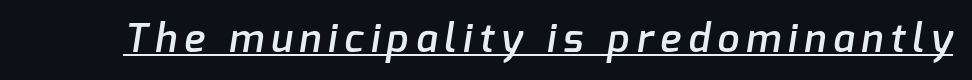
A sans-serif font was chosen for this passage. Bold? Not quite — semibold, heavier than regular but stopping short. A continuous stroke trails under the words, as in a hyperlink. Looks like regular typesetting: each glyph gets only the width it needs.
